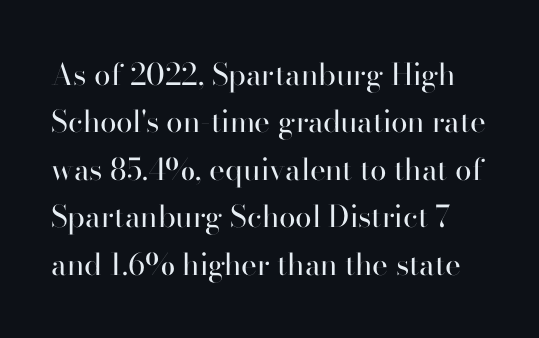
The image shows 30 px regular-weight sans-serif type, upright; set normal line spacing (1.58x), normal letter spacing, not underlined; high stroke contrast and a small x-height.
